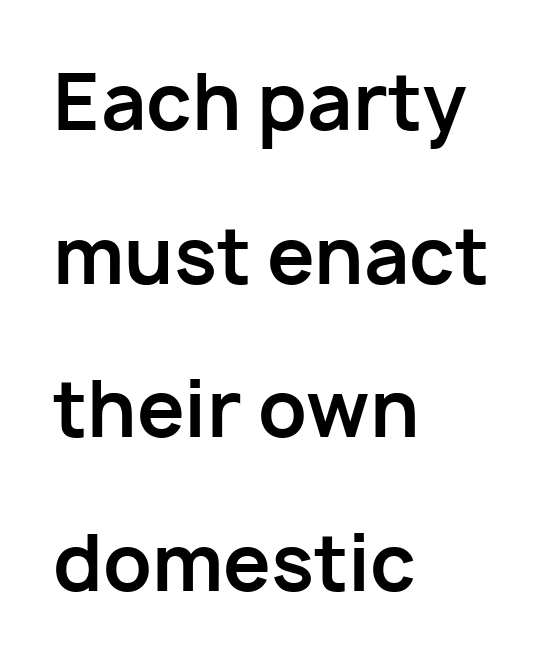
{"serif": "no", "italic": "no", "bold": "yes", "weight": "bold", "width": "normal", "stroke_contrast": "low", "x_height": "medium", "monospaced": "no", "underline": "no", "align": "left", "line_spacing": "loose", "line_spacing_ratio": 2.02, "letter_spacing": "normal", "letter_spacing_em": 0.0, "glyph_px": 76}
